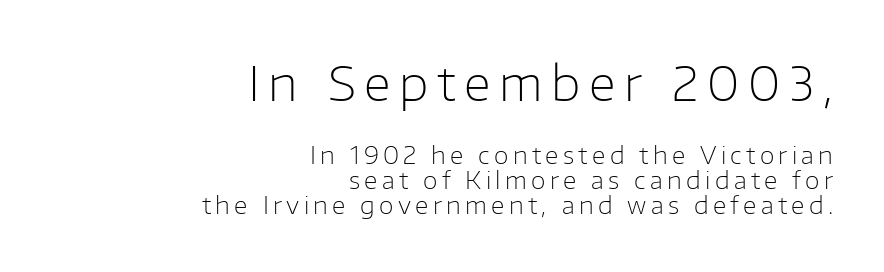
Q: Is the text bold? A: No.
Q: Is the text italic (slanted)? A: No, it is upright.
Q: Is the typeface a serif or a sans-serif typeface? A: Sans-serif.
Q: Is the text underlined? A: No.
Q: How is the paragraph aligned? A: Right-aligned.
Q: Is the spacing between lines tight, normal or loose? A: Tight.
Q: Which block of text is set in a larger size, the first (top) or the second (bottom)? A: The first (top) one.
Q: Width (condensed, normal, or wide)? A: Normal.
Q: Stroke contrast? A: Low.
Q: x-height? A: Medium.
Q: Monospaced? A: No.
